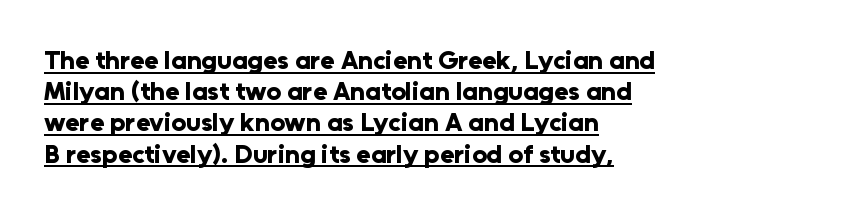
{"italic": "no", "bold": "yes", "underline": "yes", "align": "left", "line_spacing_ratio": 1.2, "letter_spacing": "normal", "letter_spacing_em": 0.0, "glyph_px": 26}
